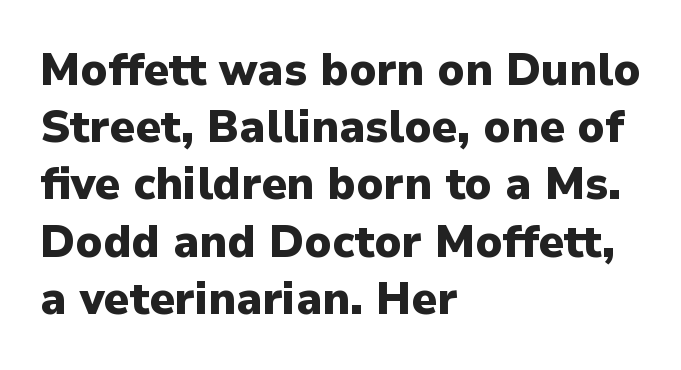
{"serif": "no", "italic": "no", "bold": "yes", "weight": "heavy", "width": "normal", "stroke_contrast": "low", "x_height": "medium", "monospaced": "no", "underline": "no", "align": "left", "line_spacing": "normal", "line_spacing_ratio": 1.3, "letter_spacing": "normal", "letter_spacing_em": 0.0, "glyph_px": 44}
